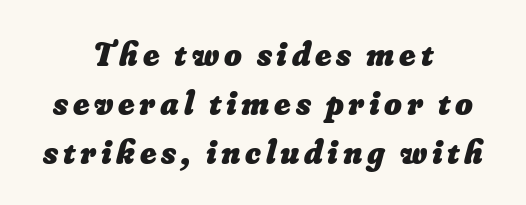
A typesetter would call this proportional, since set widths differ per character. Where is the straight margin? There isn't one; the lines are centered. Pretty heavy lettering here — definitely bold. The lines sit at an ordinary, default distance from one another. Quick note: underline off.
